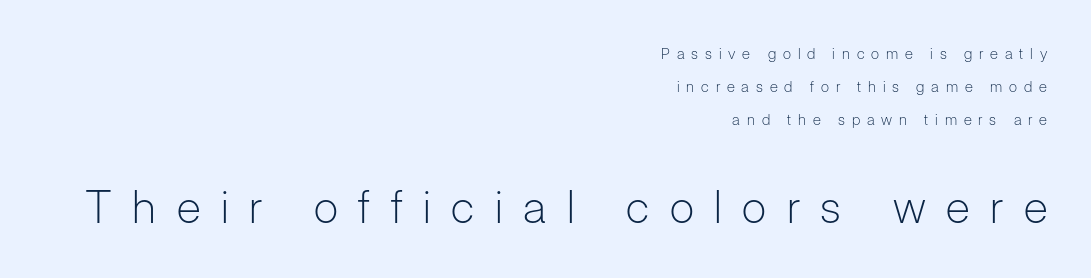
Q: Is the text bold? A: No.
Q: Is the text italic (slanted)? A: No, it is upright.
Q: Is the typeface a serif or a sans-serif typeface? A: Sans-serif.
Q: Is the text underlined? A: No.
Q: How is the paragraph aligned? A: Right-aligned.
Q: Is the spacing between letters normal or unusually wide? A: Unusually wide.
Q: Is the spacing between lines tight, normal or loose? A: Loose.
Q: Which block of text is set in a larger size, the first (top) or the second (bottom)? A: The second (bottom) one.
Q: Width (condensed, normal, or wide)? A: Normal.
Q: Stroke contrast? A: Low.
Q: x-height? A: Medium.
Q: Monospaced? A: No.
